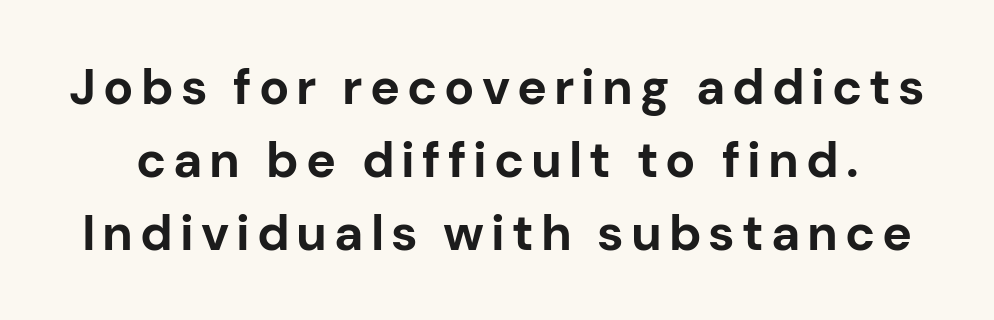
{"serif": "no", "italic": "no", "bold": "yes", "weight": "bold", "width": "normal", "stroke_contrast": "low", "x_height": "medium", "monospaced": "no", "underline": "no", "line_spacing": "normal", "line_spacing_ratio": 1.46, "glyph_px": 50}
